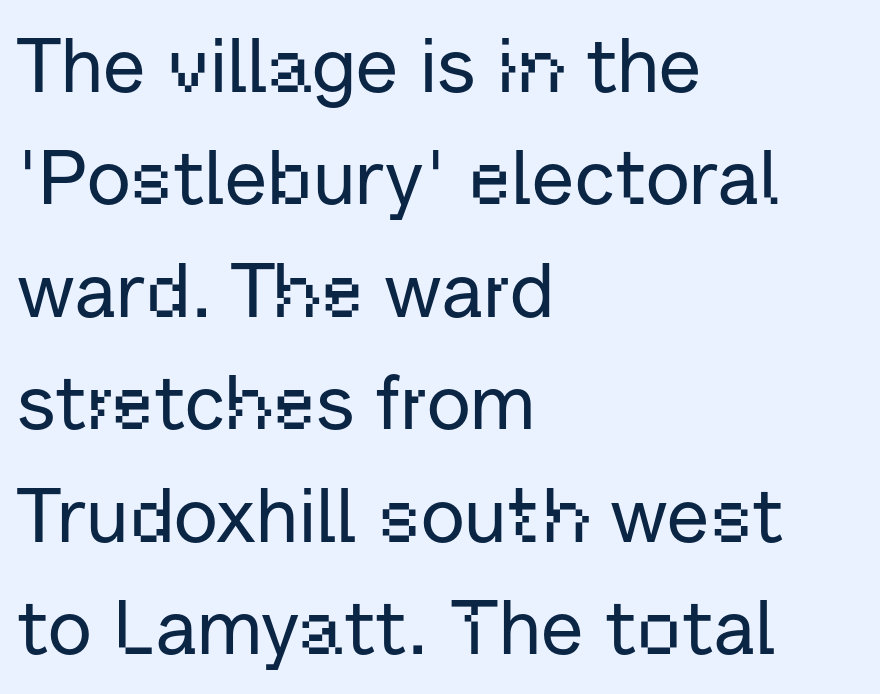
These lines are rendered in a variable-pitch font. The axis of the letterforms is exactly vertical. Rows of type keep a routine distance in the vertical direction. The words here are not underlined. This sample is left-justified, so line endings fall wherever the words run out.
